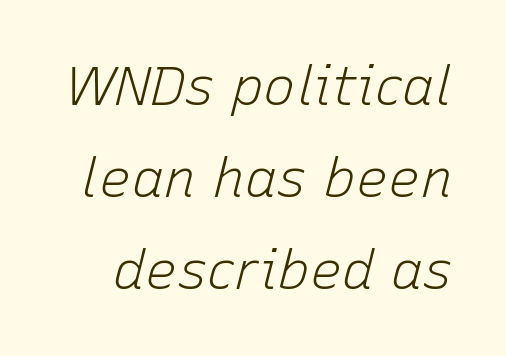
Q: Is the text bold? A: No.
Q: Is the text italic (slanted)? A: Yes, it leans right by about 15 degrees.
Q: Is the text underlined? A: No.
Q: Is the spacing between letters normal or unusually wide? A: Normal.
Q: Is the spacing between lines tight, normal or loose? A: Normal.
Q: Width (condensed, normal, or wide)? A: Normal.
Q: Stroke contrast? A: Low.
Q: x-height? A: Medium.
Q: Monospaced? A: No.
